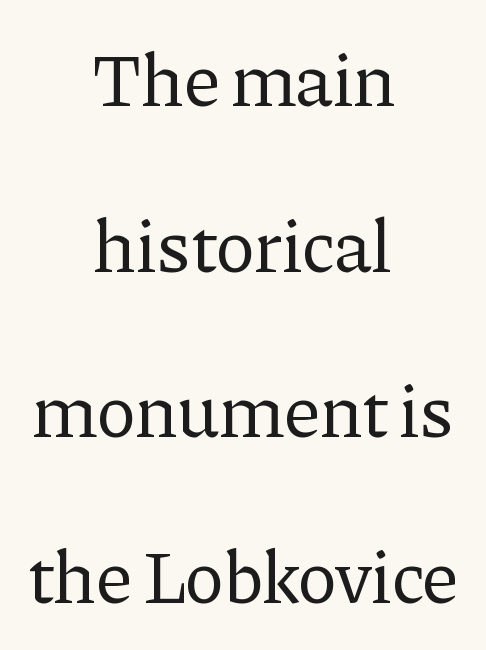
In CSS terms this would be text-align: center. Honestly, there is no underline to notice here at all. Leading is clearly above the norm, producing a sparse column. The designer went with a serif here, giving each stem small feet. Proportional: the letters do not fall into vertical columns. The font is comparable to plain body text, perhaps lighter.
